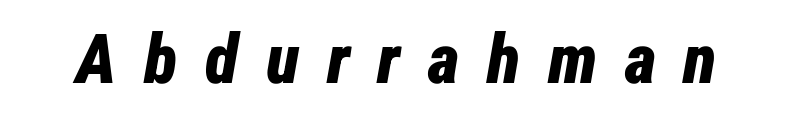
{"italic": "yes", "lean": "right", "slant_degrees": 12, "bold": "yes", "weight": "bold", "width": "condensed", "stroke_contrast": "low", "x_height": "medium", "monospaced": "no", "underline": "no", "letter_spacing": "wide", "letter_spacing_em": 0.4, "glyph_px": 69}
